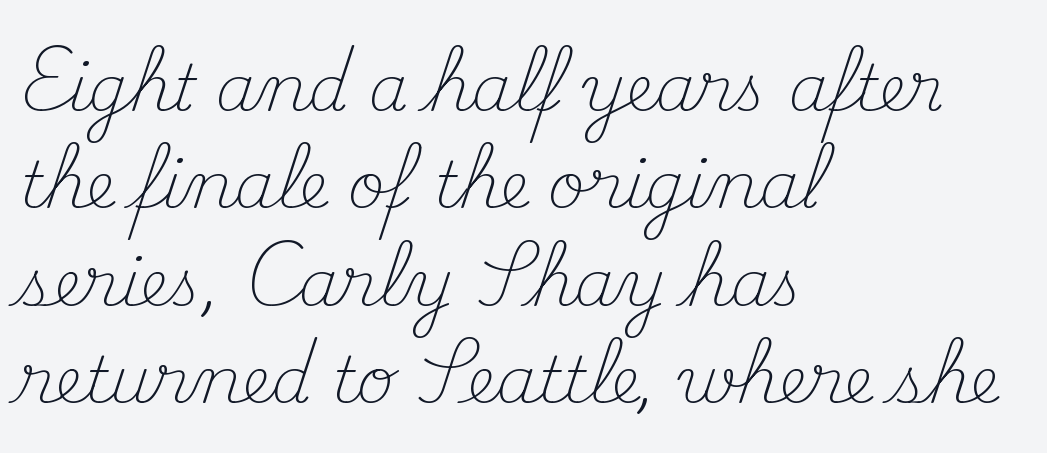
The rendering uses natural spacing where letterforms have individual widths. The characters display serif detailing at their extremities. The words here are not underlined. The paragraph has a hard left edge and a soft right edge. The strokes carry an ordinary text weight at most.
